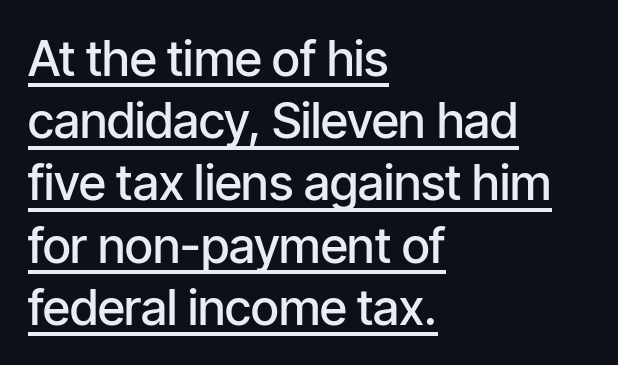
The image shows 49 px semibold, condensed sans-serif type, upright; set left-aligned, normal line spacing (1.27x), normal letter spacing, underlined; low stroke contrast and a medium x-height.
